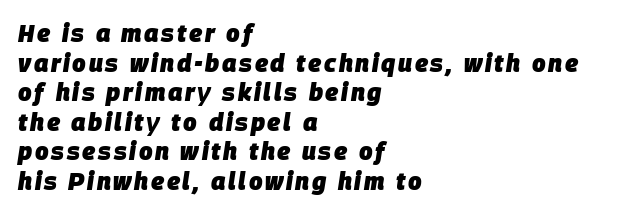
{"italic": "yes", "lean": "right", "slant_degrees": 9, "bold": "yes", "underline": "no", "align": "left", "line_spacing_ratio": 1.23, "glyph_px": 24}
